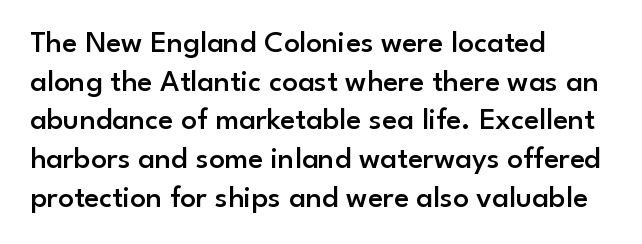
Each letter's strokes conclude bluntly, with no projecting serifs. The face used here is rendered with its standard letterfit. If you measured baseline to baseline, you'd find a middling distance. On the weight axis this lands at semibold, roughly 600.
